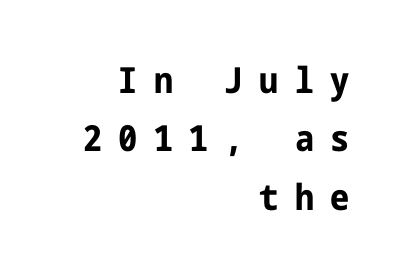
Q: Is the text bold? A: Yes.
Q: Is the text italic (slanted)? A: No, it is upright.
Q: Is the typeface a serif or a sans-serif typeface? A: Sans-serif.
Q: Is the text underlined? A: No.
Q: How is the paragraph aligned? A: Right-aligned.
Q: Is the spacing between letters normal or unusually wide? A: Unusually wide.
Q: Is the spacing between lines tight, normal or loose? A: Normal.
Q: Width (condensed, normal, or wide)? A: Condensed.
Q: Stroke contrast? A: Low.
Q: x-height? A: Medium.
